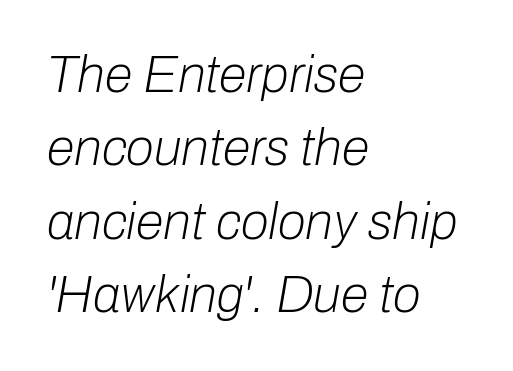
Leftover space on each line is placed entirely after the last word. A typesetter would call this leading conventional body-copy spacing. Lines of text with bare space underneath. Here the designer chose a conventional face with non-uniform glyph widths. Stroke thickness stays within the range of a standard reading face or lighter.
